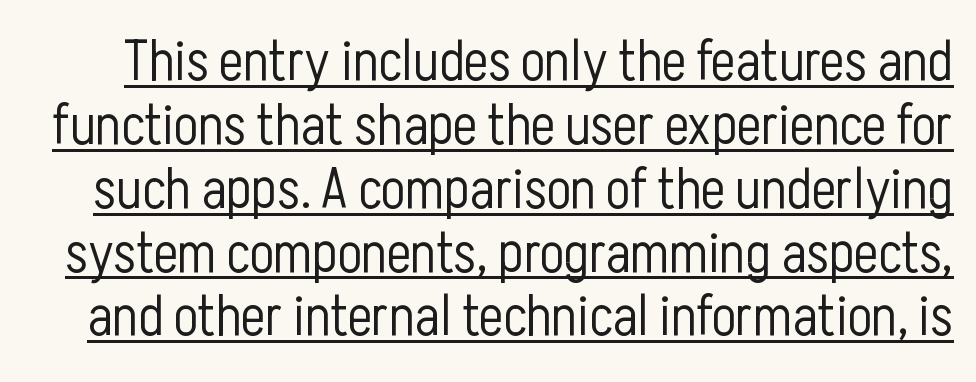
{"serif": "no", "italic": "no", "bold": "no", "weight": "light", "width": "condensed", "stroke_contrast": "low", "x_height": "medium", "monospaced": "no", "underline": "yes", "line_spacing": "tight", "line_spacing_ratio": 1.12, "letter_spacing": "normal", "letter_spacing_em": 0.0, "glyph_px": 57}
